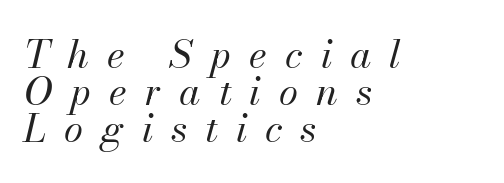
The image shows 39 px regular-weight type, italic (leaning right); set left-aligned, tight line spacing (0.95x), unusually wide letter spacing (+0.46 em), not underlined; medium stroke contrast and a small x-height.
